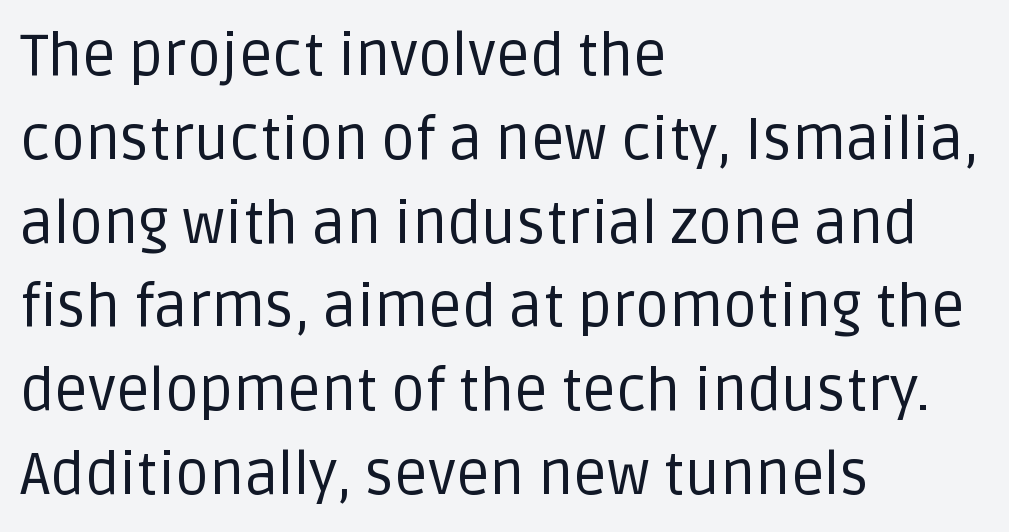
The letters carry no serifs — their stems end cleanly without finishing strokes. The rendering uses natural spacing where letterforms have individual widths. Underline: absent. The font sits on the lighter half of the weight spectrum, regular included. This is the regular roman posture of the typeface.
